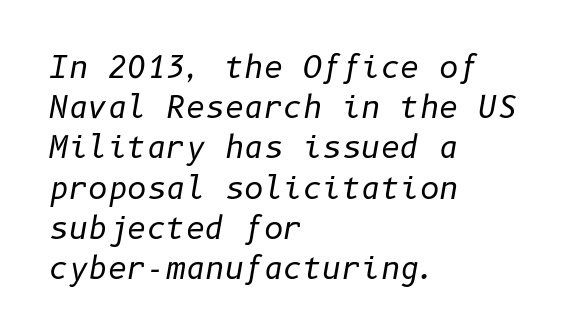
Any mark beneath the type? The region is blank. Notice how the stems are inclined rather than vertical — that's the hallmark of italics. The weight tops out at a normal text grade. The rag falls on the right side of this text block. Vertically, the passage feels balanced, rows spaced as you'd expect. You could call the tracking neutral — neither tight nor loose.
